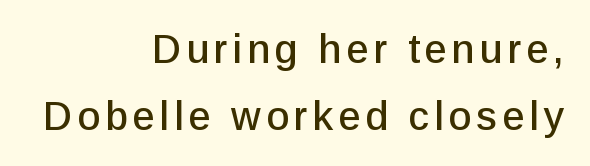
Q: Is the text italic (slanted)? A: No, it is upright.
Q: Is the typeface a serif or a sans-serif typeface? A: Sans-serif.
Q: Is the text underlined? A: No.
Q: How is the paragraph aligned? A: Right-aligned.
Q: Is the spacing between lines tight, normal or loose? A: Normal.
Q: Width (condensed, normal, or wide)? A: Normal.
Q: Stroke contrast? A: Low.
Q: x-height? A: Medium.
Q: Monospaced? A: No.
